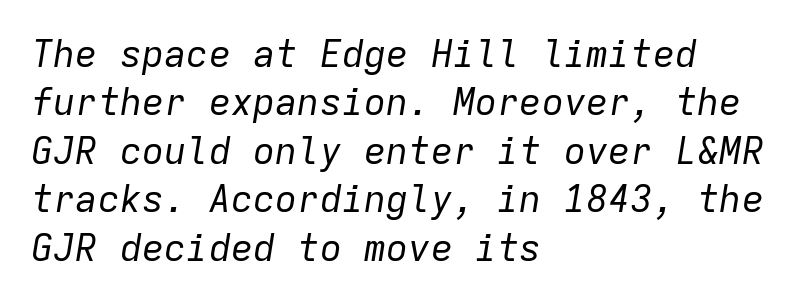
{"italic": "yes", "lean": "right", "slant_degrees": 9, "bold": "no", "weight": "regular", "width": "normal", "stroke_contrast": "low", "x_height": "medium", "monospaced": "yes", "underline": "no", "align": "left", "line_spacing": "normal", "line_spacing_ratio": 1.31, "letter_spacing": "normal", "letter_spacing_em": 0.0, "glyph_px": 37}
